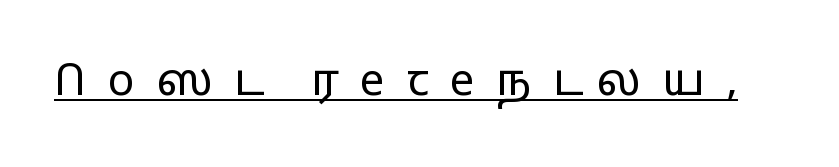
Q: Is the text bold? A: No.
Q: Is the text italic (slanted)? A: No, it is upright.
Q: Is the typeface a serif or a sans-serif typeface? A: Sans-serif.
Q: Is the text underlined? A: Yes.
Q: Is the spacing between letters normal or unusually wide? A: Unusually wide.
Q: Width (condensed, normal, or wide)? A: Wide.
Q: Stroke contrast? A: Low.
Q: x-height? A: Medium.
Q: Monospaced? A: No.
